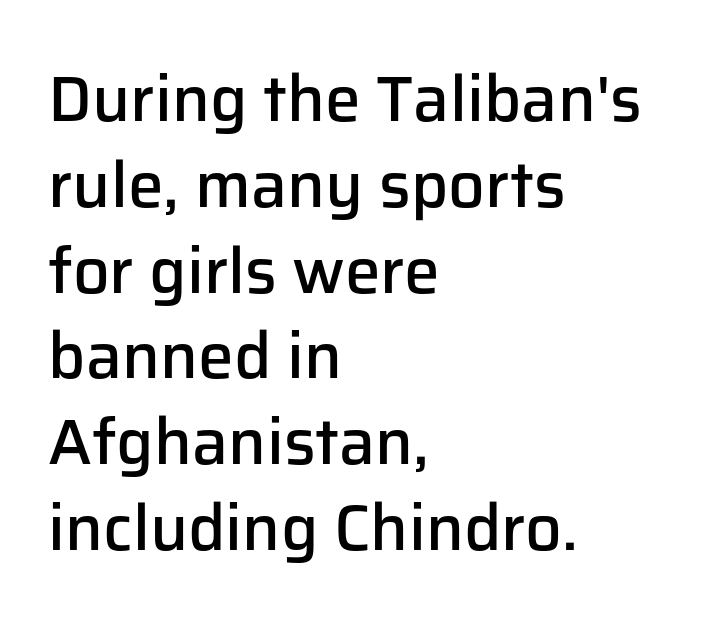
Nope, no serifs anywhere on these letters. Short note: letters normally spaced. Is the type bold? Partly — it's a semibold, heavier than regular but not fully bold. All the whitespace from short lines collects on the right. The vertical gap from one line to the next is medium.
